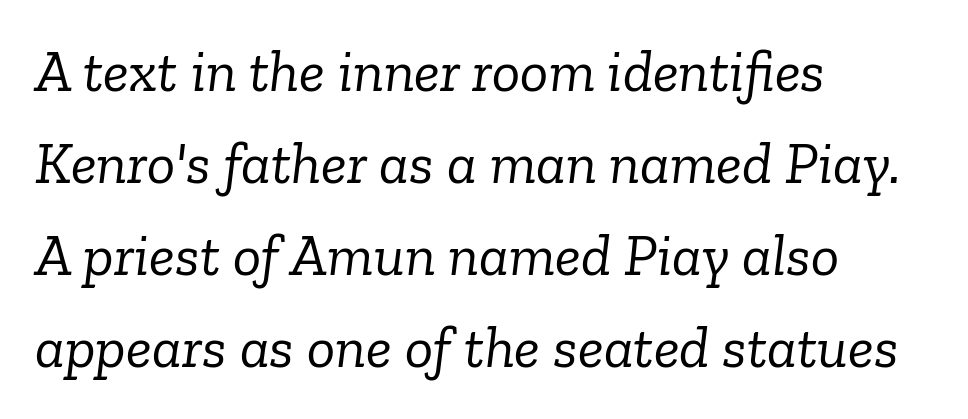
Q: Is the text bold? A: No.
Q: Is the text italic (slanted)? A: Yes, it leans right by about 6 degrees.
Q: Is the typeface a serif or a sans-serif typeface? A: Serif.
Q: Is the text underlined? A: No.
Q: How is the paragraph aligned? A: Left-aligned.
Q: Is the spacing between letters normal or unusually wide? A: Normal.
Q: Is the spacing between lines tight, normal or loose? A: Normal.
Q: Width (condensed, normal, or wide)? A: Normal.
Q: Stroke contrast? A: Low.
Q: x-height? A: Medium.
Q: Monospaced? A: No.
